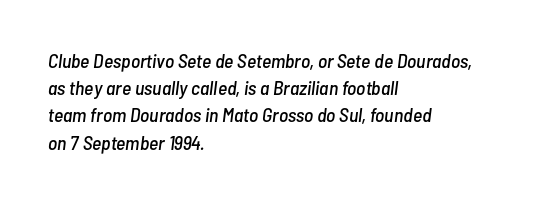
{"italic": "yes", "lean": "right", "slant_degrees": 7, "underline": "no", "align": "left", "line_spacing": "normal", "line_spacing_ratio": 1.36, "letter_spacing": "normal", "letter_spacing_em": 0.0, "glyph_px": 20}
